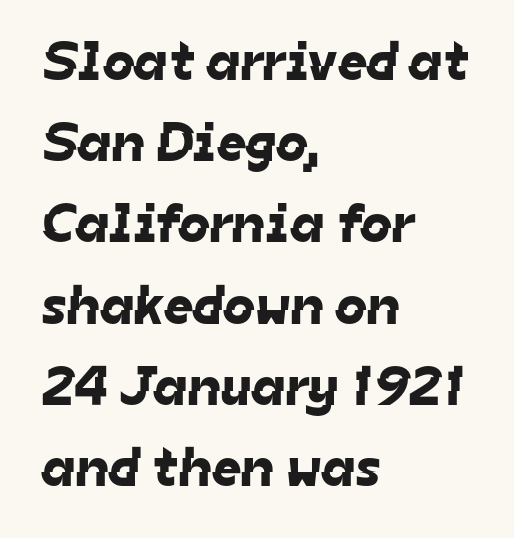
The leading is moderate, giving the passage an even texture. The setting favours the left margin, as ordinary paragraphs usually do. Anything drawn beneath the words? Only blank space. Each word holds together tightly as a unit, with standard inter-letter gaps.
